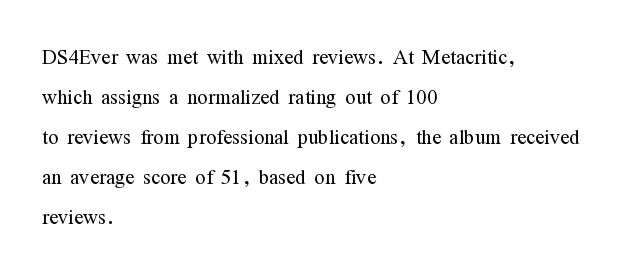
{"italic": "no", "bold": "no", "underline": "no", "align": "left", "line_spacing": "normal", "line_spacing_ratio": 1.48, "letter_spacing": "normal", "letter_spacing_em": 0.0, "glyph_px": 27}
